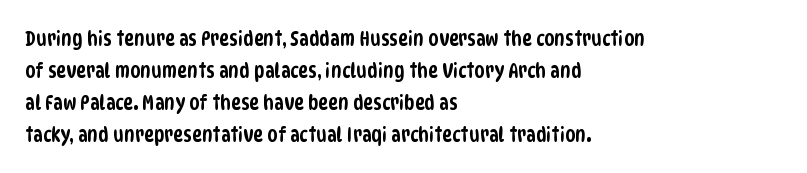
Q: Is the text underlined? A: No.
Q: How is the paragraph aligned? A: Left-aligned.
Q: Is the spacing between letters normal or unusually wide? A: Normal.
Q: Is the spacing between lines tight, normal or loose? A: Normal.
